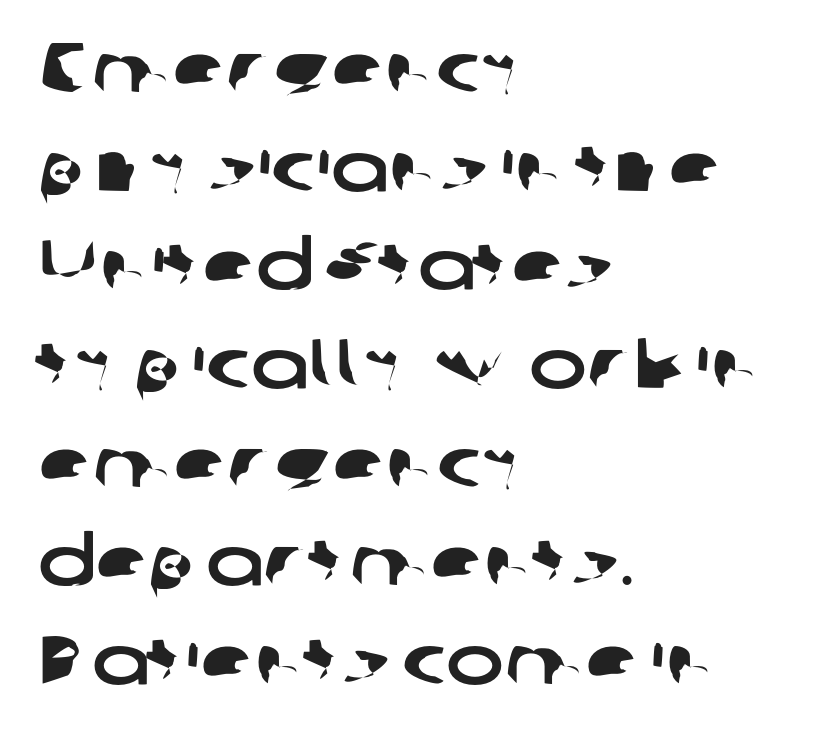
Q: Is the typeface a serif or a sans-serif typeface? A: Sans-serif.
Q: Is the text underlined? A: No.
Q: How is the paragraph aligned? A: Left-aligned.
Q: Is the spacing between letters normal or unusually wide? A: Normal.
Q: Is the spacing between lines tight, normal or loose? A: Normal.
Q: Width (condensed, normal, or wide)? A: Wide.
Q: Stroke contrast? A: Low.
Q: x-height? A: Medium.
Q: Monospaced? A: No.
